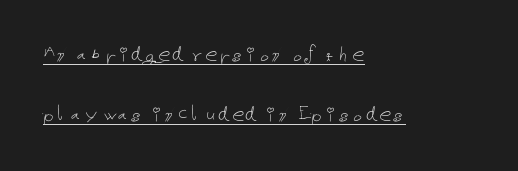
Reading down the column, the eye jumps a long way to each next line. Notice how a bar underscores the lettering throughout. The rendering keeps characters at their native spacing. Does the copy run flush right? No — it runs flush left.
